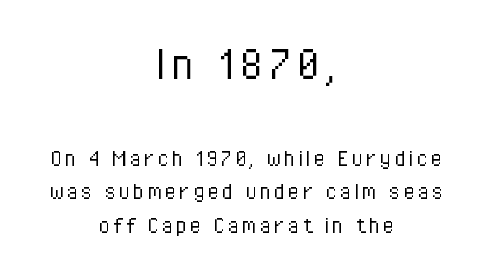
The image shows 52 px light, condensed sans-serif type, upright; set centered, normal line spacing (1.28x), not underlined; the first (top) block is 2.0x larger; low stroke contrast and a medium x-height.
